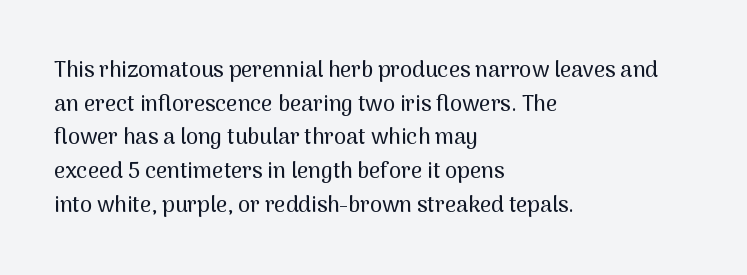
One glance says typical: line gaps are just what's usual. The letters stand upright; this is a roman face. The gap between lines stays unmarked. These lines keep a tight, regular rhythm from letter to letter. Casual observation: everything's shoved over to the left.
